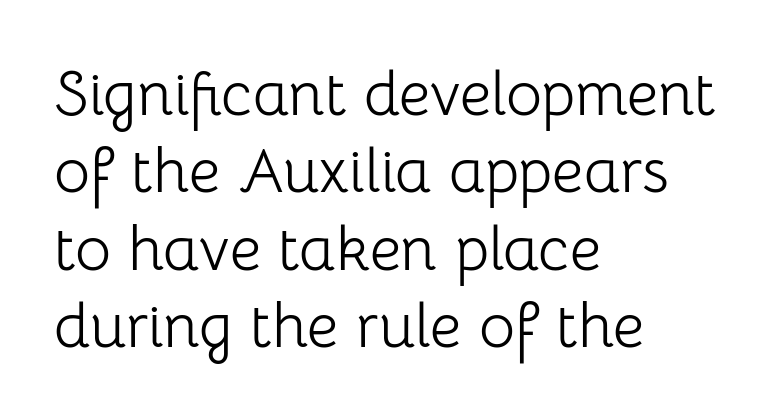
The image shows 62 px light sans-serif type, upright; set left-aligned, normal line spacing (1.25x), normal letter spacing, not underlined; low stroke contrast and a medium x-height.
